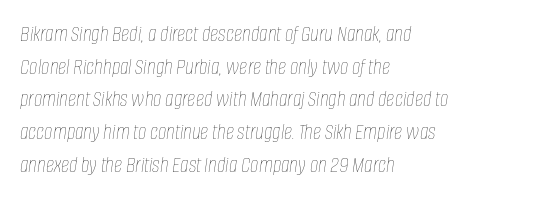
The image shows 23 px text type, italic (leaning right); set left-aligned, normal line spacing (1.42x), normal letter spacing, not underlined.
